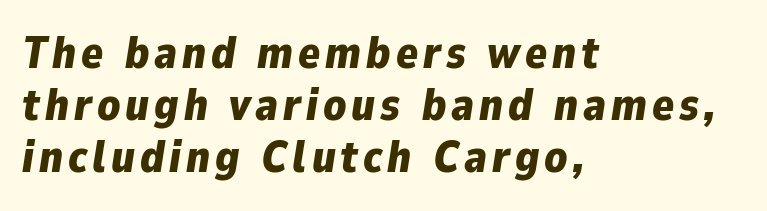
Lines of text with bare space underneath. Varying glyph widths throughout — classic text-font behaviour. The glyphs have the mass of a bold cut. Where is the straight margin? On the left. Rendered with sloped, italic letterforms.
